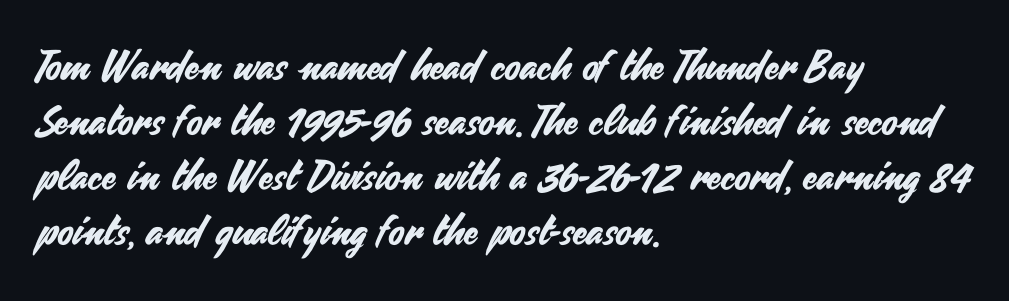
The image shows 41 px sans-serif type; set left-aligned, normal line spacing (1.34x), normal letter spacing, not underlined; medium stroke contrast and a small x-height.
